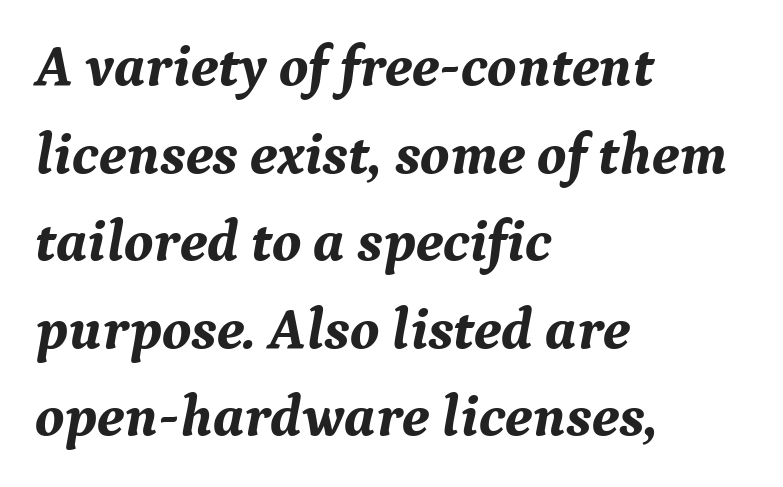
{"serif": "yes", "italic": "yes", "lean": "right", "slant_degrees": 9, "bold": "yes", "weight": "bold", "width": "normal", "stroke_contrast": "medium", "x_height": "medium", "monospaced": "no", "underline": "no", "align": "left", "line_spacing": "normal", "line_spacing_ratio": 1.51, "letter_spacing": "normal", "letter_spacing_em": 0.0, "glyph_px": 58}
